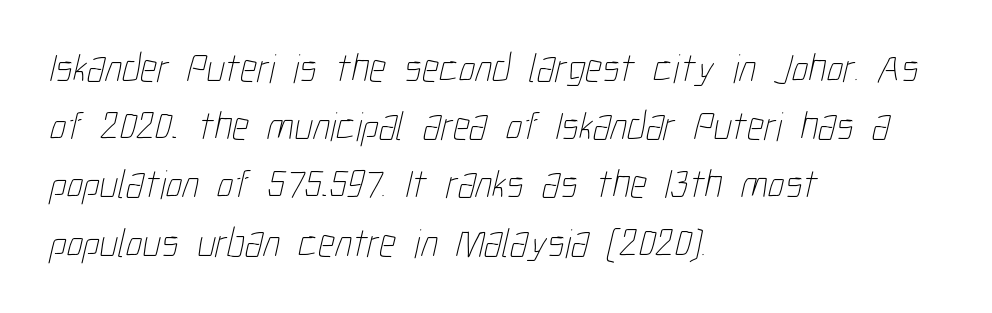
{"bold": "no", "weight": "thin", "width": "condensed", "stroke_contrast": "low", "x_height": "medium", "monospaced": "no", "underline": "no", "align": "left", "line_spacing": "normal", "line_spacing_ratio": 1.42, "letter_spacing": "normal", "letter_spacing_em": 0.0, "glyph_px": 41}
